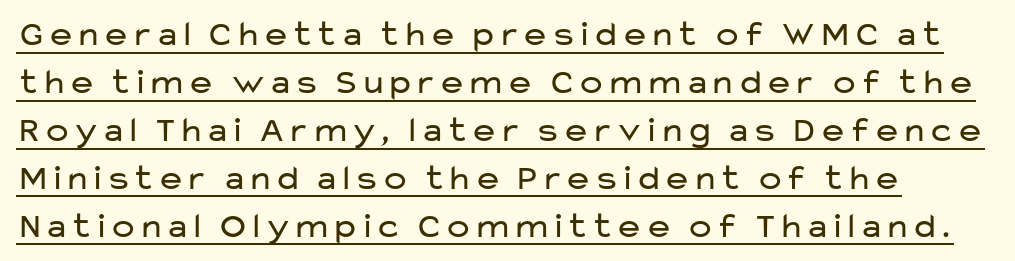
Proportional: the letters do not fall into vertical columns. On a weight scale, this lands at 450 or below. This rendering features underlined lettering. Leading matches the norm, producing a regular column. A roman cut, with each character standing at attention. Default kerning and tracking; the words read as compact shapes.
